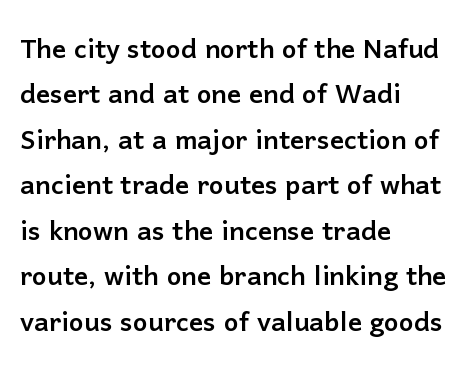
The image shows 35 px sans-serif type, upright; set left-aligned, normal line spacing (1.3x), normal letter spacing, not underlined; low stroke contrast and a medium x-height.
